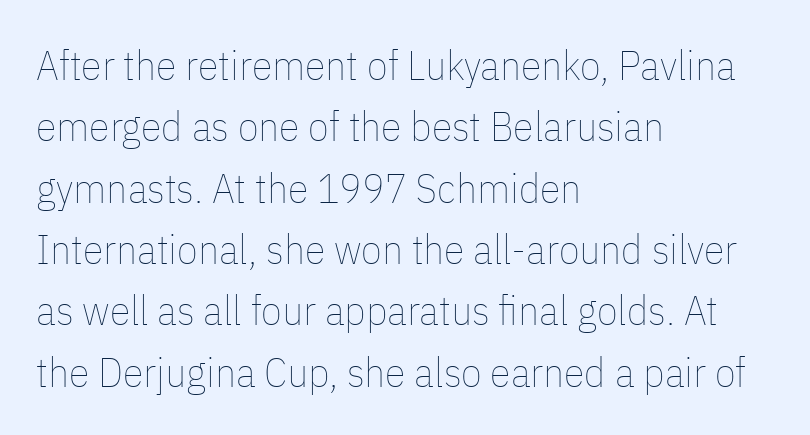
Ordinary non-slanted type is in use. The letters advance in unequal steps, a hallmark of proportional type. The rag falls on the right side of this text block. The line texture is even and compact thanks to regular tracking. The vertical gap from one line to the next is medium.
